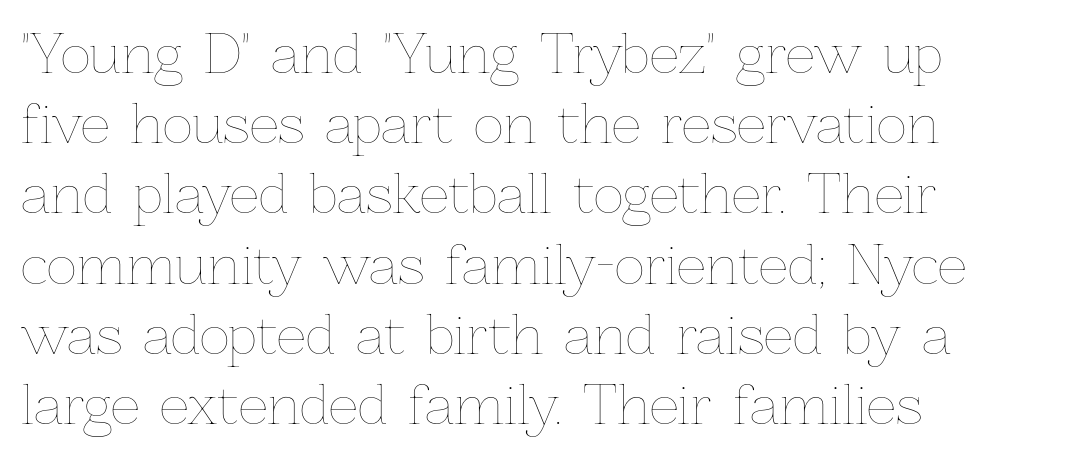
The letters look calm and open, with moderate or lighter stems. The rendering uses a moderate line-height, typical for paragraphs. Note the varied advance widths — an 'i' is clearly narrower than an 'm'. The gaps between neighbouring characters are ordinary and unremarkable. Check under the words: just untouched page.
